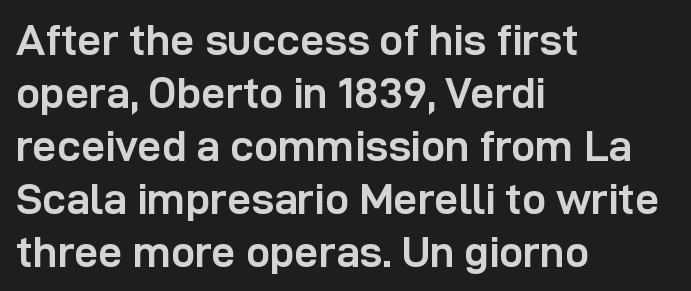
Q: Is the text bold? A: Yes.
Q: Is the text italic (slanted)? A: No, it is upright.
Q: Is the typeface a serif or a sans-serif typeface? A: Sans-serif.
Q: Is the text underlined? A: No.
Q: How is the paragraph aligned? A: Left-aligned.
Q: Is the spacing between letters normal or unusually wide? A: Normal.
Q: Width (condensed, normal, or wide)? A: Normal.
Q: Stroke contrast? A: Low.
Q: x-height? A: Medium.
Q: Monospaced? A: No.
